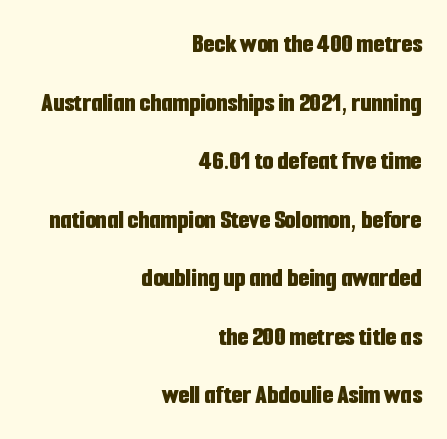
Q: Is the text bold? A: Yes.
Q: Is the text italic (slanted)? A: No, it is upright.
Q: Is the typeface a serif or a sans-serif typeface? A: Sans-serif.
Q: Is the text underlined? A: No.
Q: How is the paragraph aligned? A: Right-aligned.
Q: Is the spacing between letters normal or unusually wide? A: Normal.
Q: Is the spacing between lines tight, normal or loose? A: Loose.
Q: Width (condensed, normal, or wide)? A: Condensed.
Q: Stroke contrast? A: Low.
Q: x-height? A: Medium.
Q: Monospaced? A: No.
